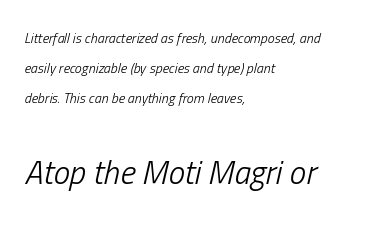
The image shows 33 px light, condensed type, italic (leaning right); set left-aligned, loose line spacing (2.16x), normal letter spacing, not underlined; the second (bottom) block is 2.36x larger; low stroke contrast and a medium x-height.
